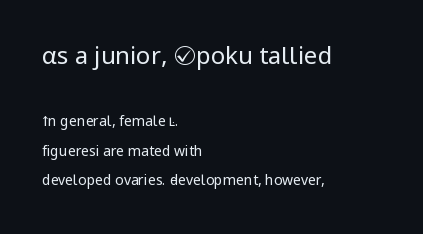
Q: Is the text bold? A: No.
Q: Is the text italic (slanted)? A: No, it is upright.
Q: Is the text underlined? A: No.
Q: How is the paragraph aligned? A: Left-aligned.
Q: Is the spacing between letters normal or unusually wide? A: Normal.
Q: Is the spacing between lines tight, normal or loose? A: Loose.
Q: Which block of text is set in a larger size, the first (top) or the second (bottom)? A: The first (top) one.
